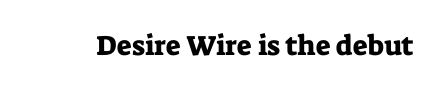
{"serif": "yes", "italic": "no", "width": "normal", "stroke_contrast": "low", "x_height": "medium", "monospaced": "no", "underline": "no", "letter_spacing": "normal", "letter_spacing_em": 0.0, "glyph_px": 28}
